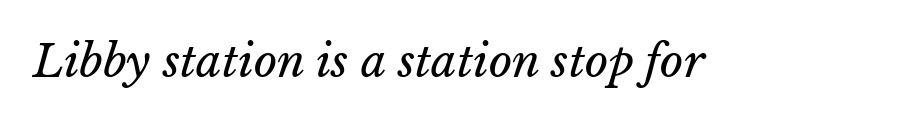
No letter is thick-stroked: the sample isn't bold. The rendering uses natural spacing where letterforms have individual widths. The space directly below the letters is spotless. Compared with typical body copy, the letter spacing here is the same.
